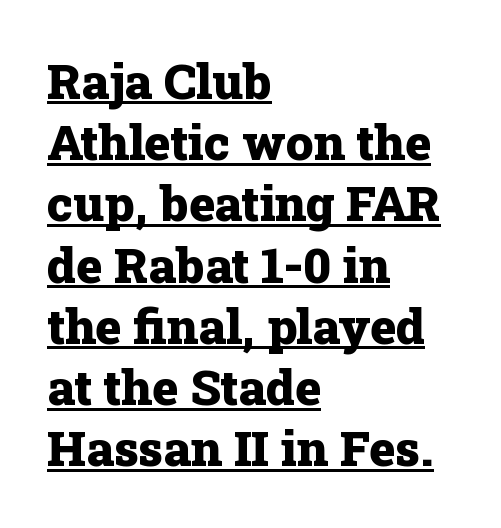
{"serif": "yes", "italic": "no", "bold": "yes", "weight": "heavy", "width": "normal", "stroke_contrast": "low", "x_height": "medium", "monospaced": "no", "underline": "yes", "align": "left", "line_spacing": "normal", "line_spacing_ratio": 1.25, "letter_spacing": "normal", "letter_spacing_em": 0.0, "glyph_px": 49}
